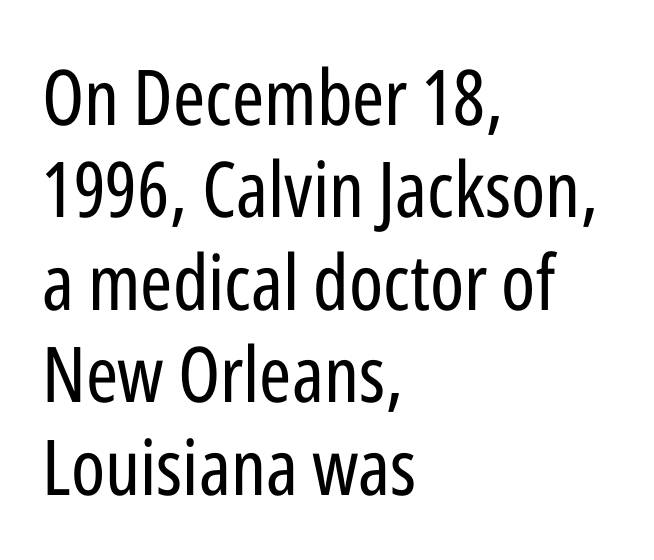
Letter spacing: default. Stems here are at most as thick as an everyday book face. This is roman type, the default non-slanted kind. Rule under the text: the space is simply empty. Character widths vary here, with narrow letters taking less room than wide ones. The passage shown is typeset with a sans-serif family.
